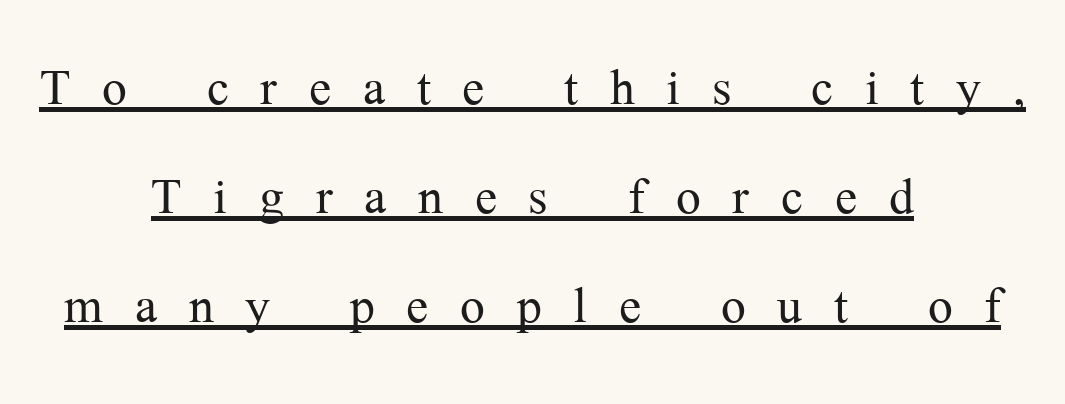
The image shows 66 px light serif type, upright; set centered, normal line spacing (1.65x), unusually wide letter spacing (+0.48 em), underlined; medium stroke contrast and a medium x-height.
